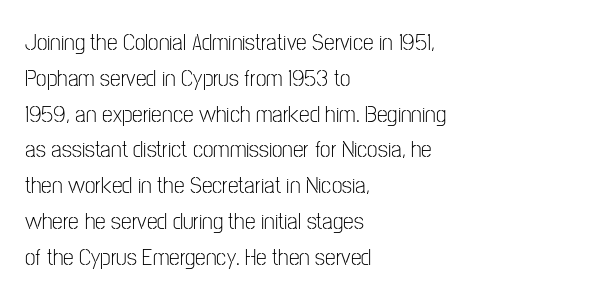
{"italic": "no", "bold": "no", "underline": "no", "align": "left", "line_spacing": "normal", "line_spacing_ratio": 1.49, "letter_spacing": "normal", "letter_spacing_em": 0.0, "glyph_px": 24}
